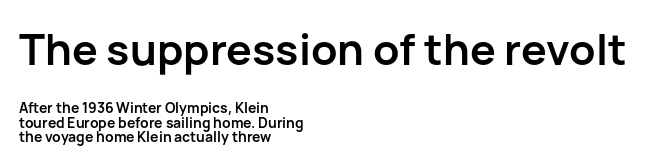
Proportional: the letters do not fall into vertical columns. This rendering employs a face without finishing strokes, i.e., a sans-serif. Lines of text with bare space underneath. Interline gaps are noticeably narrow in this sample. The composition opens big and finishes small. Does extra space separate the letters? No, they use regular spacing.
